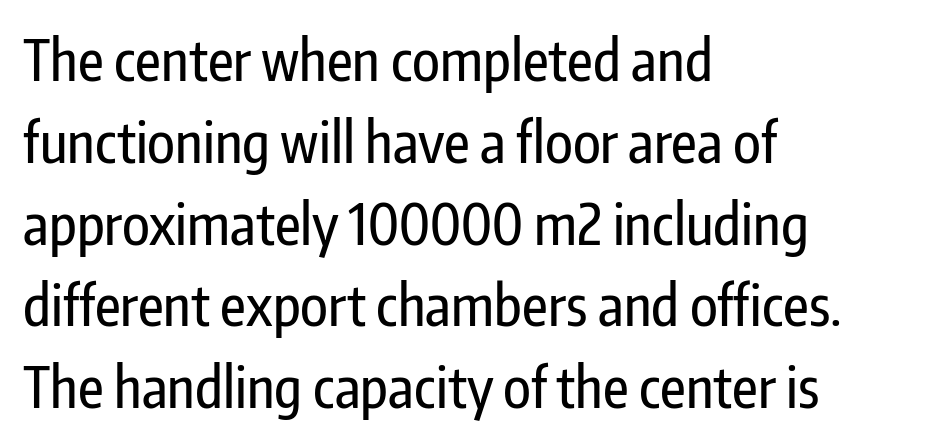
The image shows 56 px condensed sans-serif type, upright; set left-aligned, normal line spacing (1.46x), normal letter spacing, not underlined; low stroke contrast and a medium x-height.
